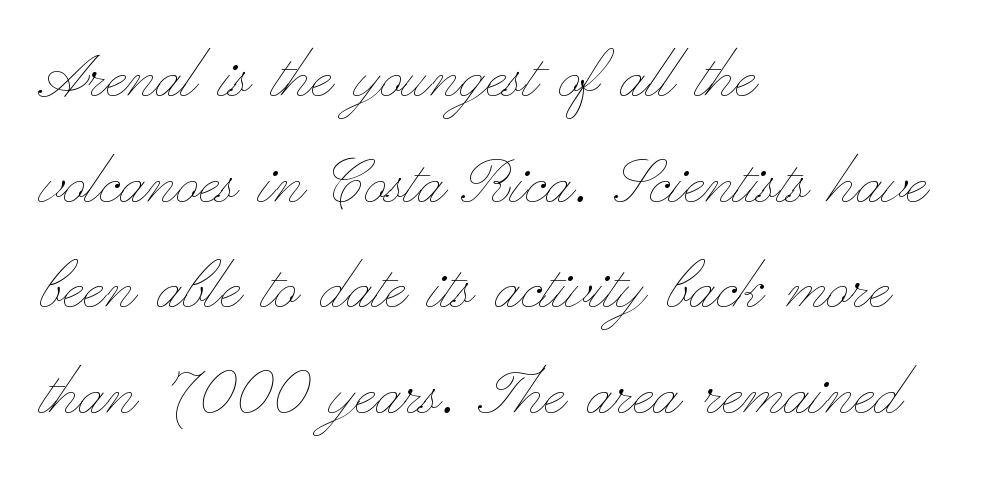
The image shows 76 px thin, wide type; set left-aligned, normal line spacing (1.39x), normal letter spacing, not underlined; low stroke contrast and a small x-height.
